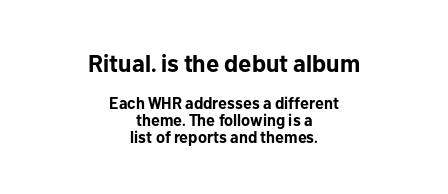
{"italic": "no", "bold": "yes", "underline": "no", "align": "center", "line_spacing": "tight", "line_spacing_ratio": 1.07, "letter_spacing": "normal", "letter_spacing_em": 0.0, "larger_block": "first", "size_ratio": 1.5, "glyph_px": 24}
